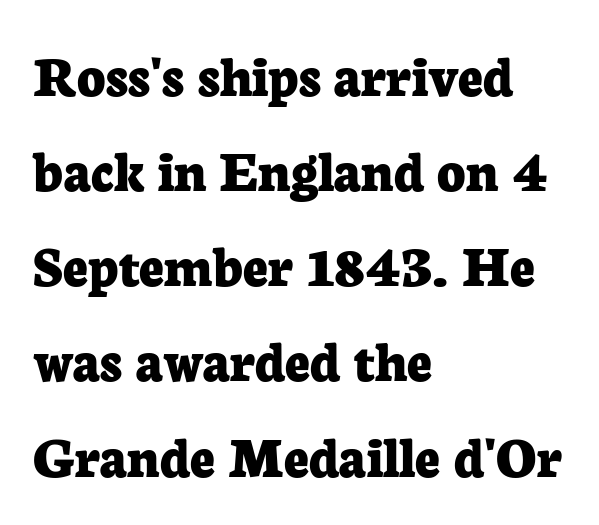
{"serif": "yes", "italic": "no", "bold": "yes", "weight": "bold", "width": "normal", "stroke_contrast": "low", "x_height": "medium", "monospaced": "no", "underline": "no", "align": "left", "line_spacing": "normal", "line_spacing_ratio": 1.56, "letter_spacing": "normal", "letter_spacing_em": 0.0, "glyph_px": 61}
